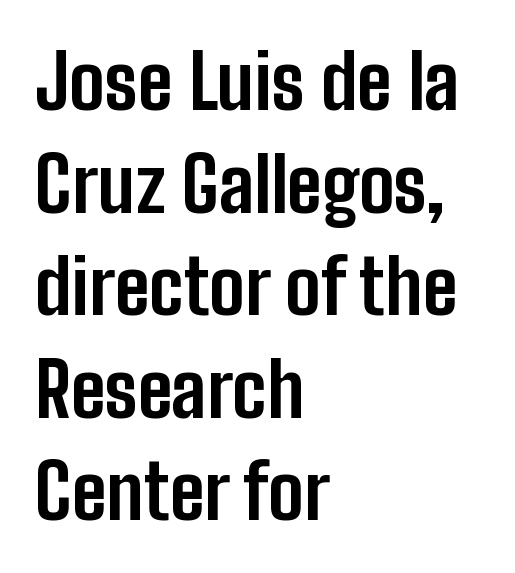
{"serif": "no", "italic": "no", "bold": "yes", "weight": "bold", "width": "condensed", "stroke_contrast": "low", "x_height": "medium", "monospaced": "no", "underline": "no", "align": "left", "line_spacing": "normal", "line_spacing_ratio": 1.35, "letter_spacing": "normal", "letter_spacing_em": 0.0, "glyph_px": 76}
